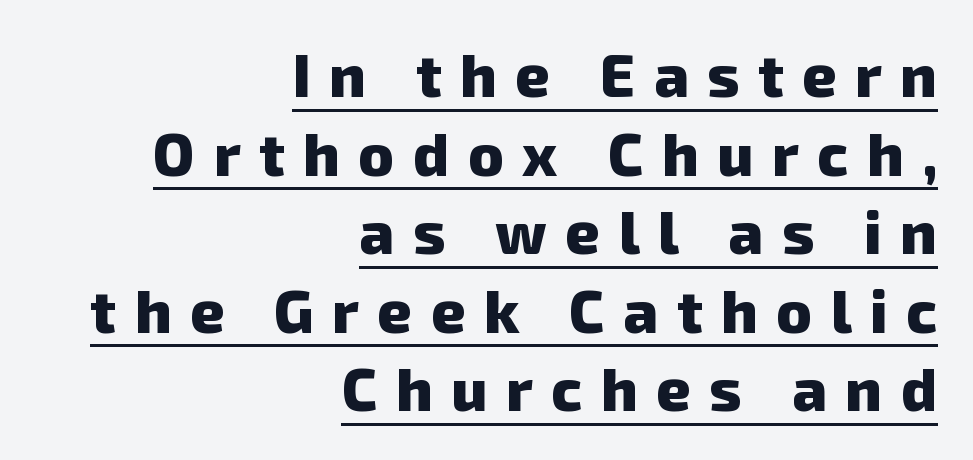
Q: Is the text bold? A: Yes.
Q: Is the typeface a serif or a sans-serif typeface? A: Sans-serif.
Q: Is the text underlined? A: Yes.
Q: How is the paragraph aligned? A: Right-aligned.
Q: Is the spacing between letters normal or unusually wide? A: Unusually wide.
Q: Is the spacing between lines tight, normal or loose? A: Normal.
Q: Width (condensed, normal, or wide)? A: Normal.
Q: Stroke contrast? A: Low.
Q: x-height? A: Medium.
Q: Monospaced? A: No.
